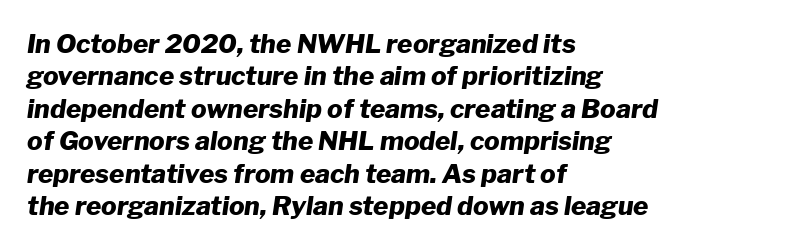
The image shows 26 px bold type, italic (leaning right); set left-aligned, normal line spacing (1.25x), normal letter spacing, not underlined.
